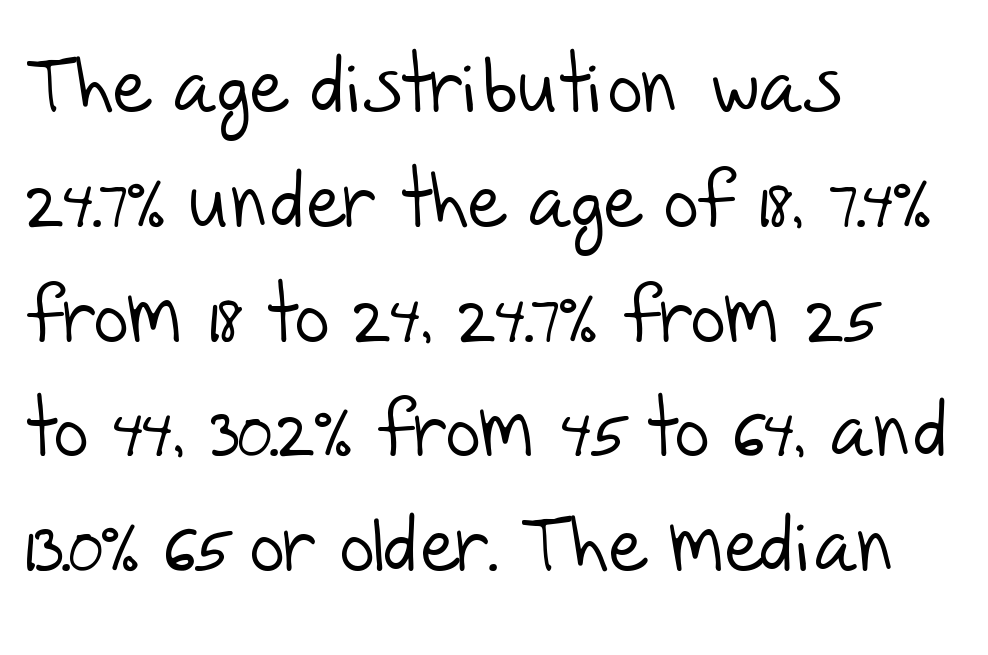
{"serif": "no", "bold": "no", "weight": "light", "width": "normal", "stroke_contrast": "low", "x_height": "large", "monospaced": "no", "underline": "no", "align": "left", "line_spacing": "normal", "line_spacing_ratio": 1.51, "letter_spacing": "normal", "letter_spacing_em": 0.0, "glyph_px": 76}
